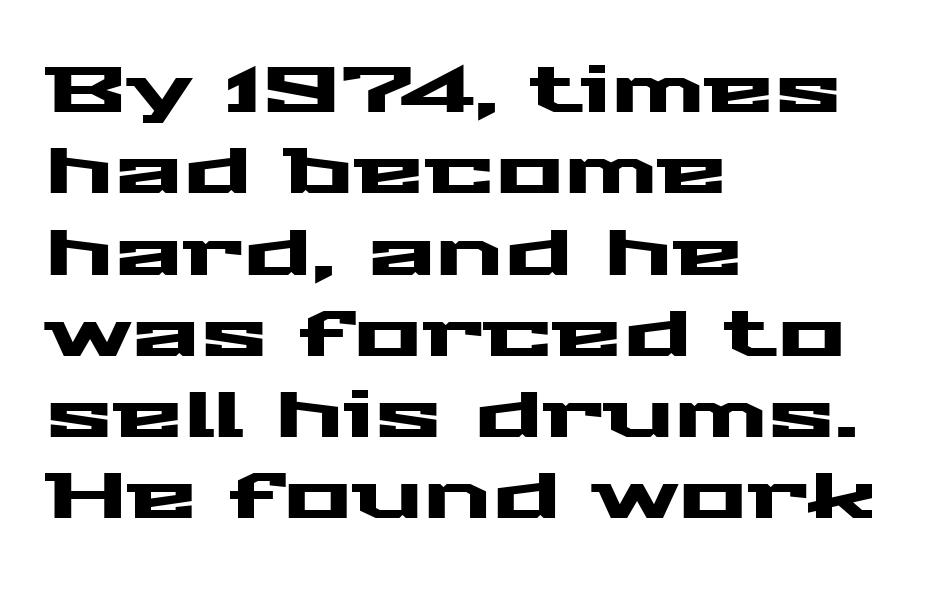
The image shows 64 px wide sans-serif type, upright; set left-aligned, normal line spacing (1.27x), normal letter spacing, not underlined; medium stroke contrast and a medium x-height.
